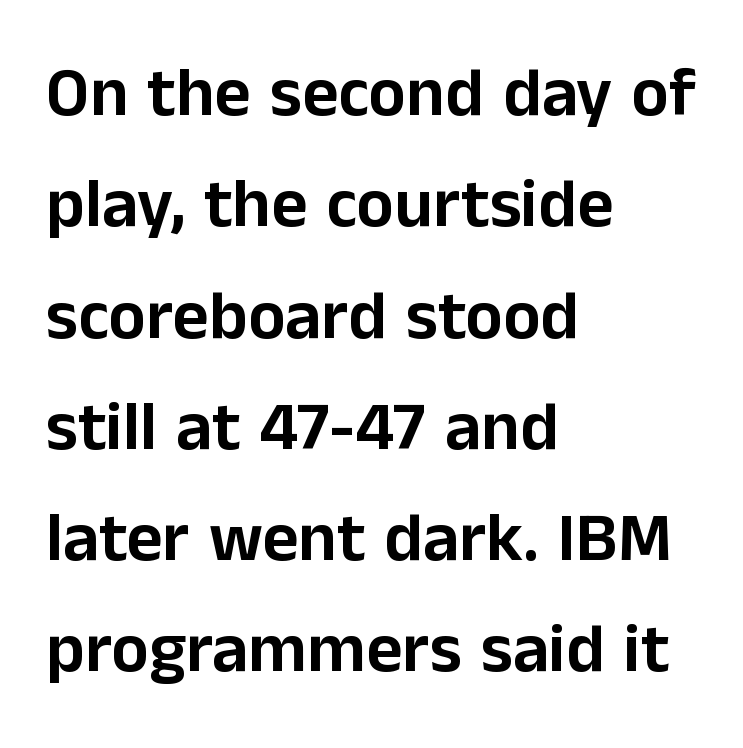
Q: Is the text italic (slanted)? A: No, it is upright.
Q: Is the typeface a serif or a sans-serif typeface? A: Sans-serif.
Q: Is the text underlined? A: No.
Q: How is the paragraph aligned? A: Left-aligned.
Q: Is the spacing between letters normal or unusually wide? A: Normal.
Q: Is the spacing between lines tight, normal or loose? A: Normal.
Q: Width (condensed, normal, or wide)? A: Normal.
Q: Stroke contrast? A: Low.
Q: x-height? A: Medium.
Q: Monospaced? A: No.
